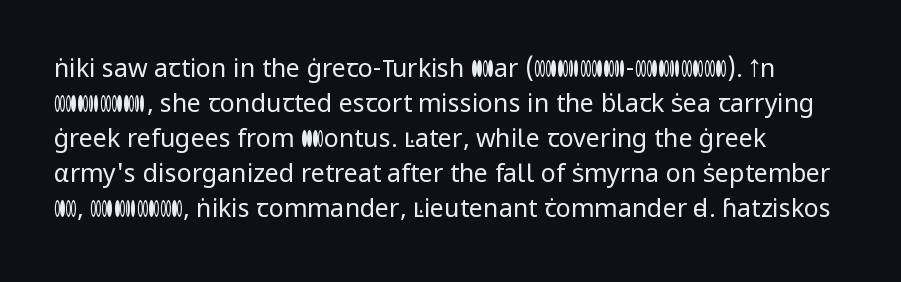
Q: Is the text bold? A: No.
Q: Is the text italic (slanted)? A: No, it is upright.
Q: Is the text underlined? A: No.
Q: How is the paragraph aligned? A: Left-aligned.
Q: Is the spacing between letters normal or unusually wide? A: Normal.
Q: Is the spacing between lines tight, normal or loose? A: Normal.
